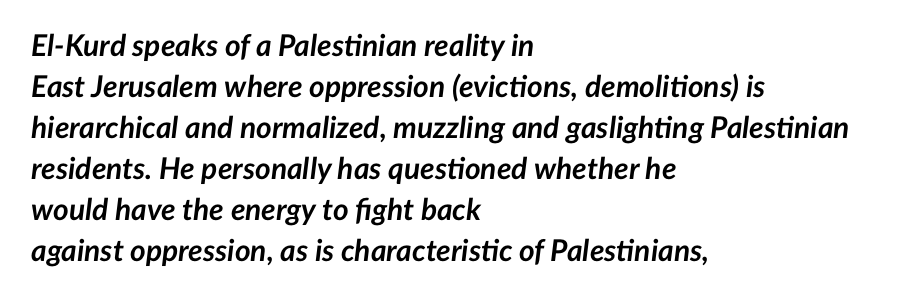
{"italic": "yes", "lean": "right", "slant_degrees": 7, "bold": "yes", "weight": "semibold", "width": "normal", "stroke_contrast": "low", "x_height": "medium", "monospaced": "no", "underline": "no", "align": "left", "line_spacing": "normal", "line_spacing_ratio": 1.37, "letter_spacing": "normal", "letter_spacing_em": 0.0, "glyph_px": 30}
